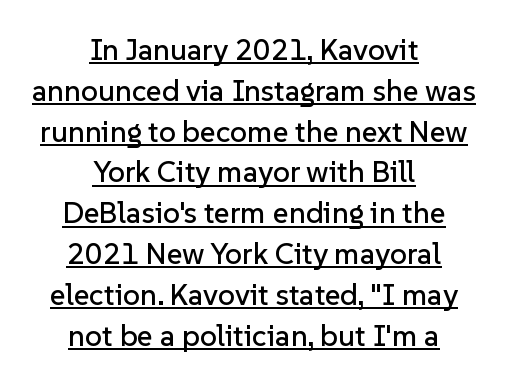
{"serif": "no", "italic": "no", "width": "normal", "stroke_contrast": "low", "x_height": "medium", "monospaced": "no", "underline": "yes", "align": "center", "line_spacing": "normal", "line_spacing_ratio": 1.36, "letter_spacing": "normal", "letter_spacing_em": 0.0, "glyph_px": 30}
